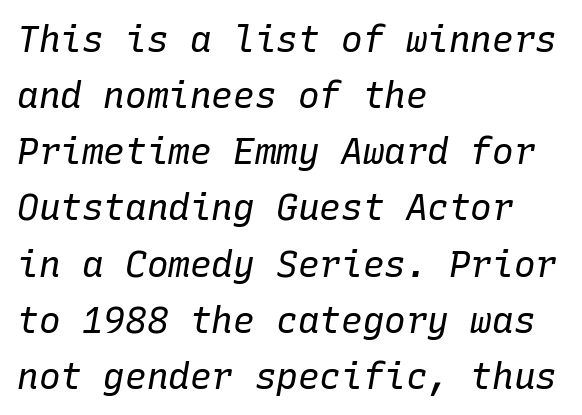
The image shows 36 px regular-weight type, italic (leaning right), monospaced; set left-aligned, normal line spacing (1.56x), normal letter spacing, not underlined; low stroke contrast and a medium x-height.
